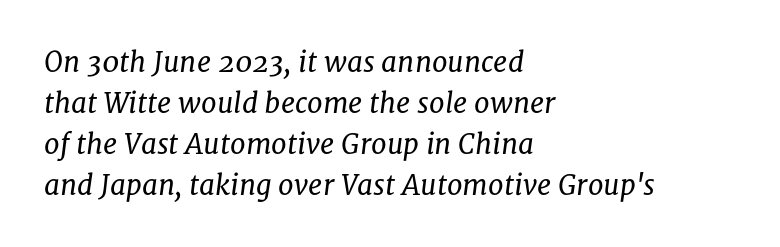
This rendering leaves character spacing at its baseline value. Does the leading feel generous? No, just average. If you drew a ruler down the left edge, every line would touch it. The letters look calm and open, with moderate or lighter stems. The rendering uses natural spacing where letterforms have individual widths.
